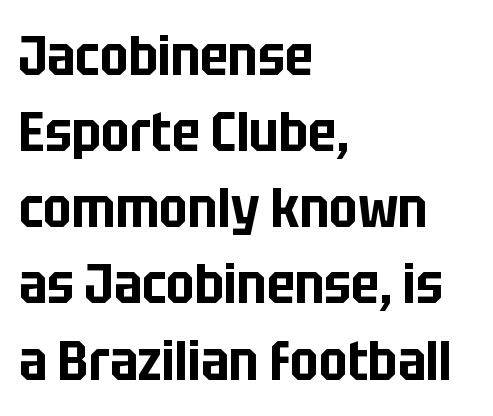
The image shows 56 px condensed sans-serif type, upright; set left-aligned, normal line spacing (1.36x), normal letter spacing, not underlined; low stroke contrast and a large x-height.
